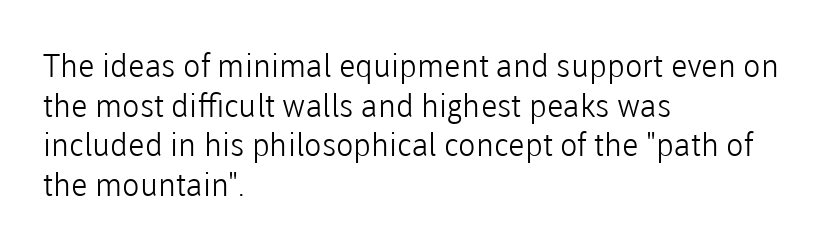
The image shows 32 px light sans-serif type, upright; set left-aligned, line spacing 1.24x, normal letter spacing, not underlined; low stroke contrast and a medium x-height.
